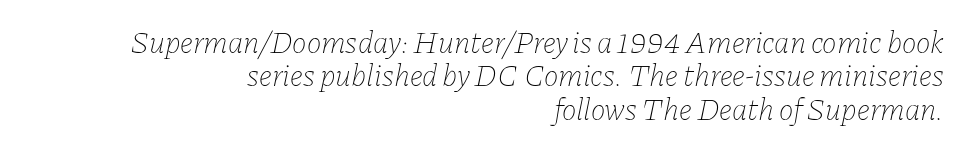
Unmarked baselines from the first word to the last. Slant detected: the letters are inclined. Default kerning and tracking; the words read as compact shapes. The rendering uses a small line-height, squeezing the rows. Typeset ragged left — the right edge is the straight one.
